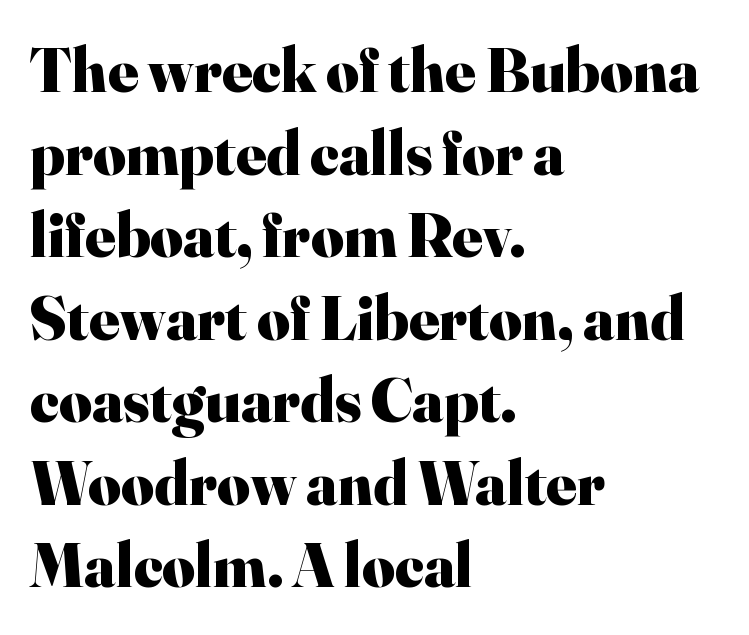
Q: Is the text bold? A: Yes.
Q: Is the text italic (slanted)? A: No, it is upright.
Q: Is the typeface a serif or a sans-serif typeface? A: Serif.
Q: Is the text underlined? A: No.
Q: How is the paragraph aligned? A: Left-aligned.
Q: Is the spacing between letters normal or unusually wide? A: Normal.
Q: Is the spacing between lines tight, normal or loose? A: Normal.
Q: Width (condensed, normal, or wide)? A: Normal.
Q: Stroke contrast? A: High.
Q: x-height? A: Small.
Q: Monospaced? A: No.
